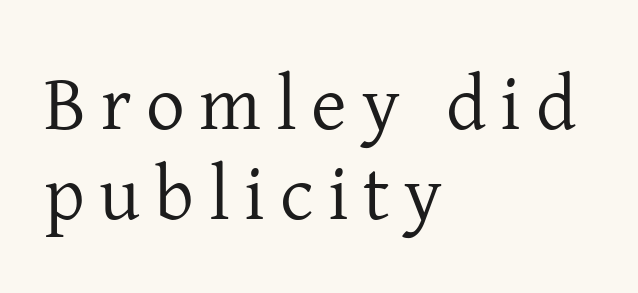
{"serif": "yes", "italic": "no", "bold": "no", "weight": "regular", "width": "normal", "stroke_contrast": "low", "x_height": "medium", "monospaced": "no", "underline": "no", "align": "left", "line_spacing_ratio": 1.17, "glyph_px": 77}
